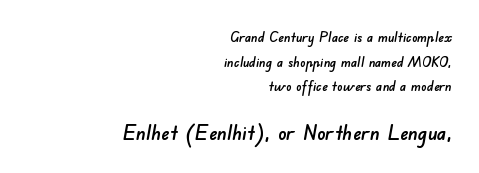
Q: Is the text underlined? A: No.
Q: How is the paragraph aligned? A: Right-aligned.
Q: Is the spacing between letters normal or unusually wide? A: Normal.
Q: Which block of text is set in a larger size, the first (top) or the second (bottom)? A: The second (bottom) one.
